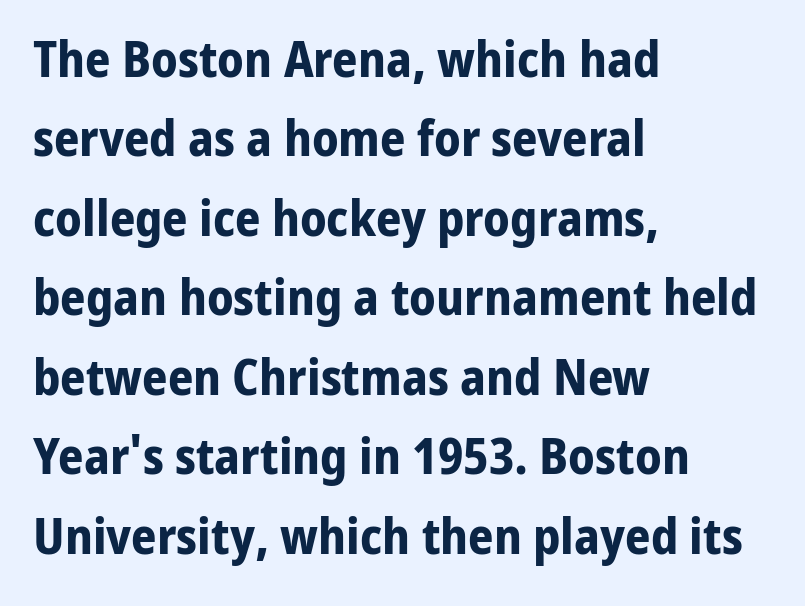
Q: Is the text bold? A: Yes.
Q: Is the text italic (slanted)? A: No, it is upright.
Q: Is the typeface a serif or a sans-serif typeface? A: Sans-serif.
Q: Is the text underlined? A: No.
Q: How is the paragraph aligned? A: Left-aligned.
Q: Is the spacing between letters normal or unusually wide? A: Normal.
Q: Is the spacing between lines tight, normal or loose? A: Normal.
Q: Width (condensed, normal, or wide)? A: Normal.
Q: Stroke contrast? A: Low.
Q: x-height? A: Medium.
Q: Monospaced? A: No.
